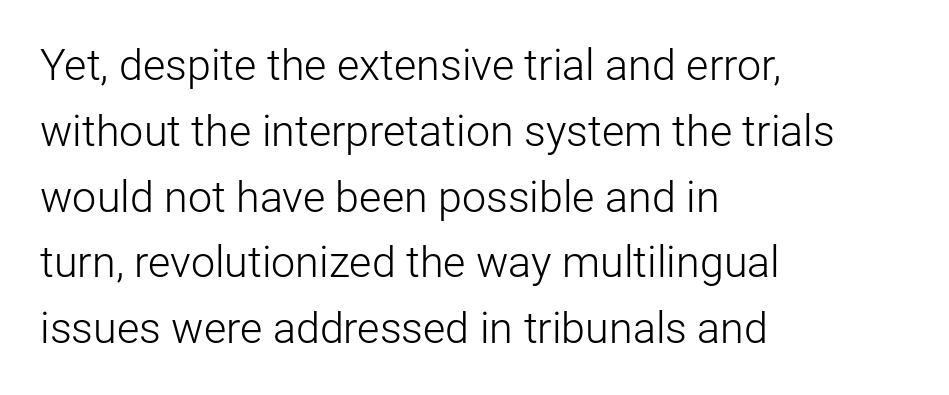
{"serif": "no", "italic": "no", "bold": "no", "weight": "light", "width": "normal", "stroke_contrast": "low", "x_height": "medium", "monospaced": "no", "underline": "no", "align": "left", "line_spacing": "normal", "line_spacing_ratio": 1.53, "letter_spacing": "normal", "letter_spacing_em": 0.0, "glyph_px": 43}
